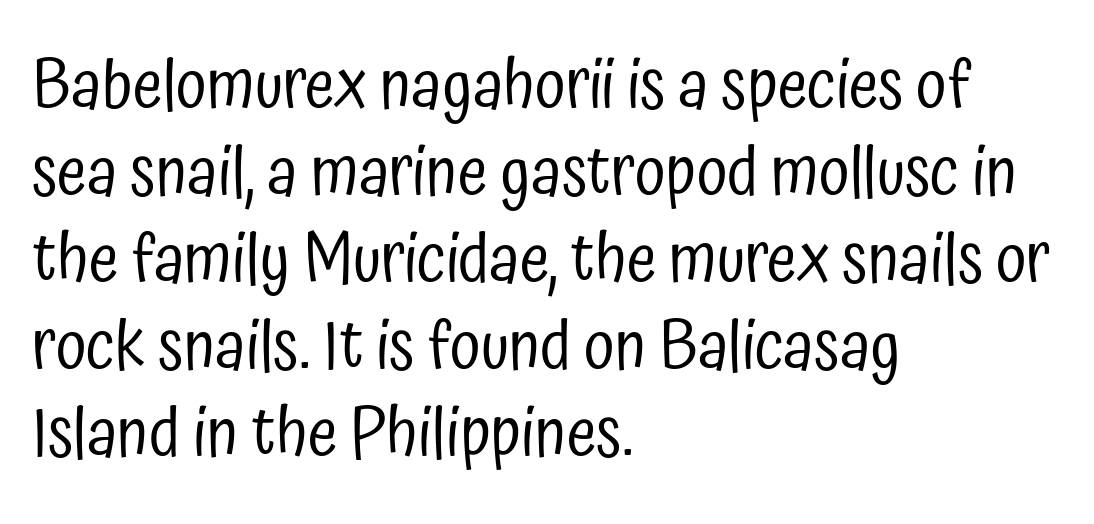
{"serif": "no", "italic": "no", "bold": "no", "weight": "regular", "width": "condensed", "stroke_contrast": "low", "x_height": "medium", "monospaced": "no", "underline": "no", "align": "left", "line_spacing": "normal", "line_spacing_ratio": 1.28, "letter_spacing": "normal", "letter_spacing_em": 0.0, "glyph_px": 68}
